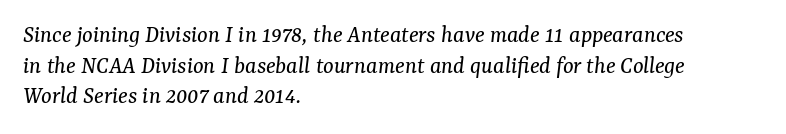
Q: Is the text bold? A: No.
Q: Is the text italic (slanted)? A: Yes, it leans right by about 7 degrees.
Q: Is the text underlined? A: No.
Q: How is the paragraph aligned? A: Left-aligned.
Q: Is the spacing between letters normal or unusually wide? A: Normal.
